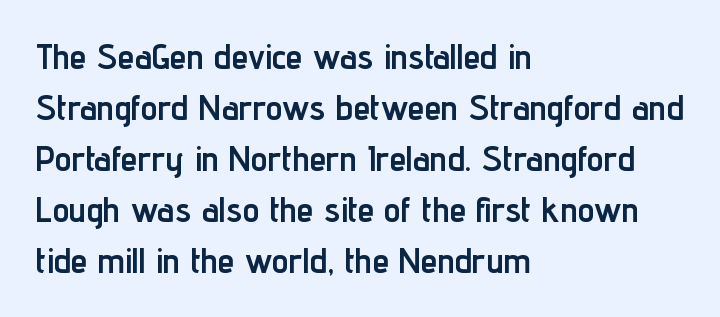
The sample has been set heavy, in full bold. This rendering features lettering with no underline. This sample has the flowing, uneven cadence of proportional lettering. It's the straight-up-and-down kind of type. The tracking reads as untouched default to a designer's eye. The lines sit at an ordinary, default distance from one another.
